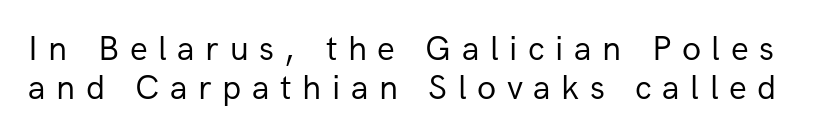
Q: Is the text bold? A: No.
Q: Is the text italic (slanted)? A: No, it is upright.
Q: Is the typeface a serif or a sans-serif typeface? A: Sans-serif.
Q: Is the text underlined? A: No.
Q: Is the spacing between letters normal or unusually wide? A: Unusually wide.
Q: Is the spacing between lines tight, normal or loose? A: Tight.
Q: Width (condensed, normal, or wide)? A: Normal.
Q: Stroke contrast? A: Low.
Q: x-height? A: Medium.
Q: Monospaced? A: No.
